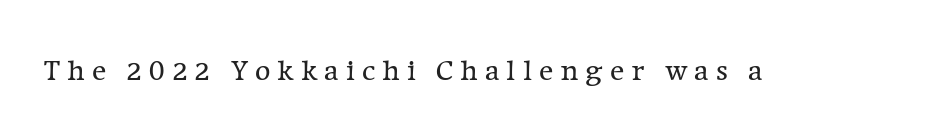
The image shows 30 px regular-weight serif type, upright; set unusually wide letter spacing (+0.23 em), not underlined; low stroke contrast and a medium x-height.
